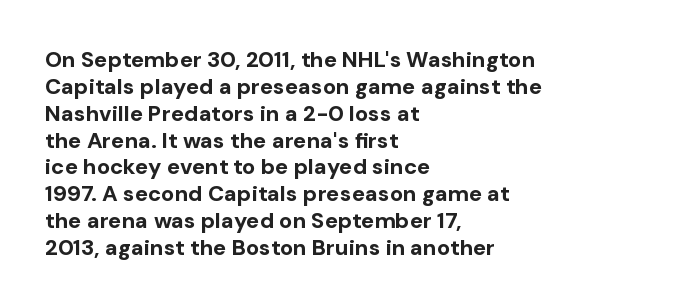
{"italic": "no", "bold": "yes", "underline": "no", "align": "left", "line_spacing_ratio": 1.22, "letter_spacing": "normal", "letter_spacing_em": 0.0, "glyph_px": 22}
